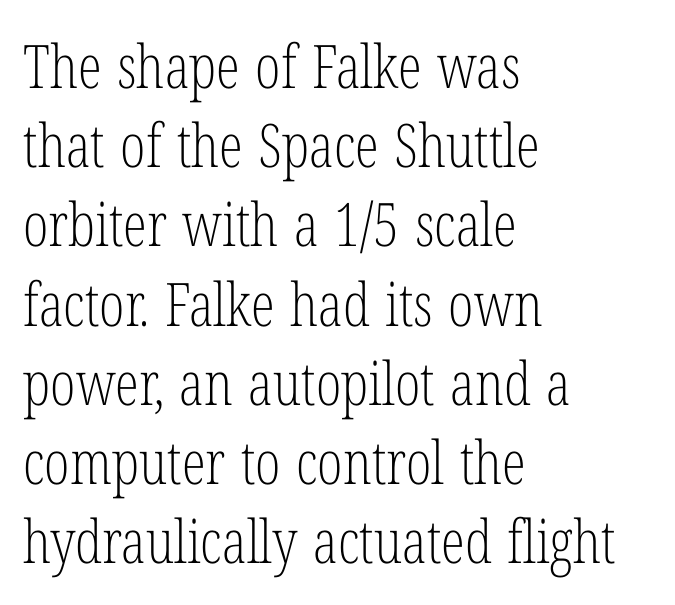
The image shows 60 px light, condensed serif type, upright; set left-aligned, normal line spacing (1.32x), normal letter spacing, not underlined; low stroke contrast and a medium x-height.
